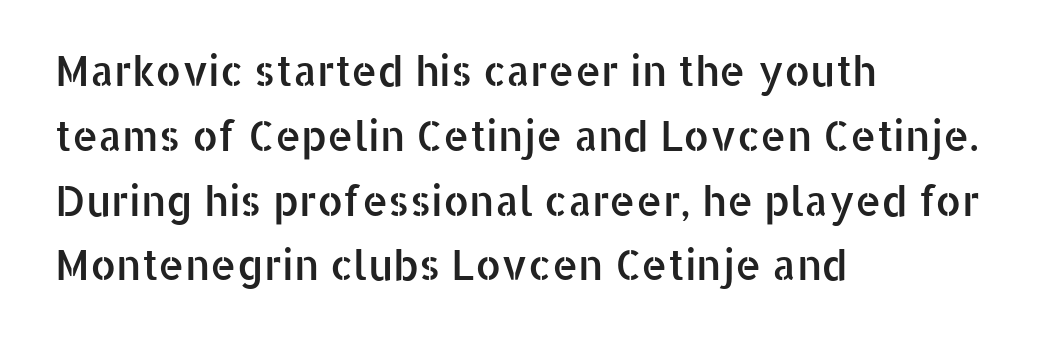
Visually the block forms a straight wall on the left and a jagged coastline on the right. Font category for this specimen: sans-serif. Unmarked baselines from the first word to the last. Notice how the stems are strictly vertical — no italics here. Looks like regular typesetting: each glyph gets only the width it needs. Between one letter and the next there's only the usual sliver of space.
